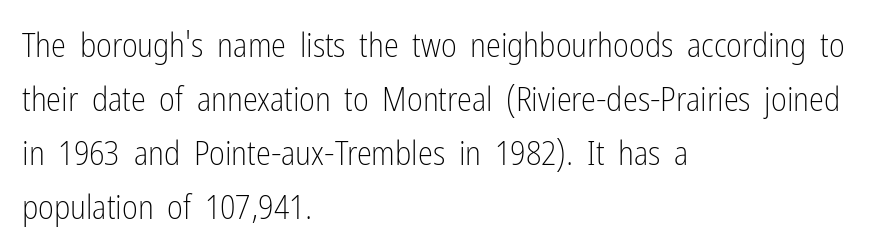
Horizontally, the lines are justified to the leading edge only. The line texture is even and compact thanks to regular tracking. The font family rendered here belongs to the sans-serif group. Weight: regular or lighter.
